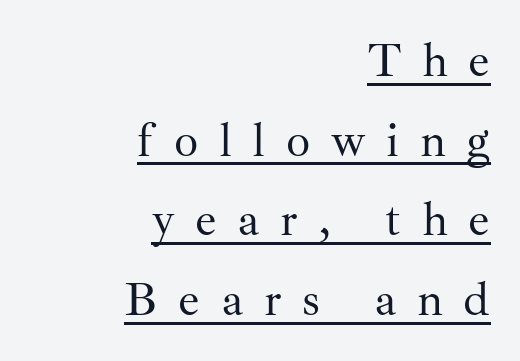
Reading down the block, your eye finds every line finishing at a fixed right position. Students, observe the line beneath the letters — that is underlining. The face used here is proportionally spaced, like ordinary book or web type. Honestly, the row spacing looks completely unremarkable. Every character sits straight up, as roman type does.
